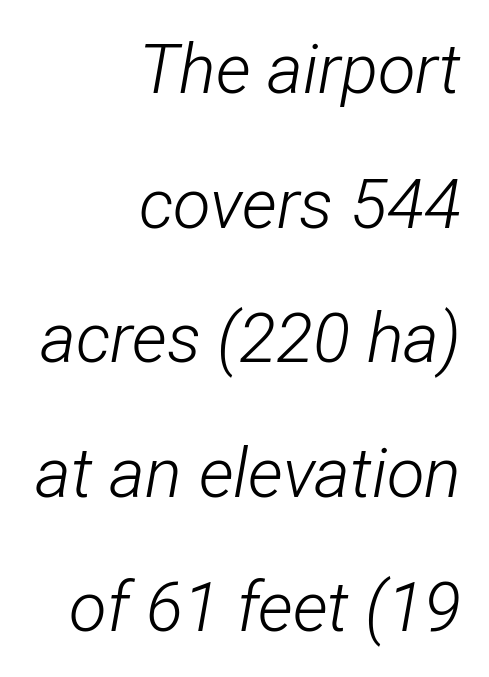
{"italic": "yes", "lean": "right", "slant_degrees": 12, "bold": "no", "weight": "light", "width": "condensed", "stroke_contrast": "low", "x_height": "medium", "monospaced": "no", "underline": "no", "align": "right", "line_spacing": "loose", "line_spacing_ratio": 1.95, "letter_spacing": "normal", "letter_spacing_em": 0.0, "glyph_px": 69}
